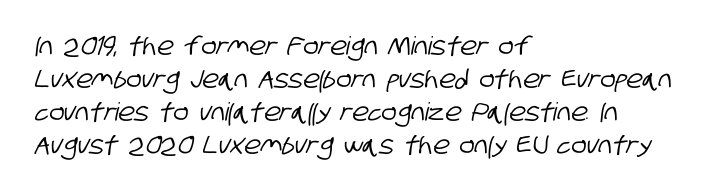
Q: Is the text underlined? A: No.
Q: How is the paragraph aligned? A: Left-aligned.
Q: Is the spacing between letters normal or unusually wide? A: Normal.
Q: Is the spacing between lines tight, normal or loose? A: Normal.
